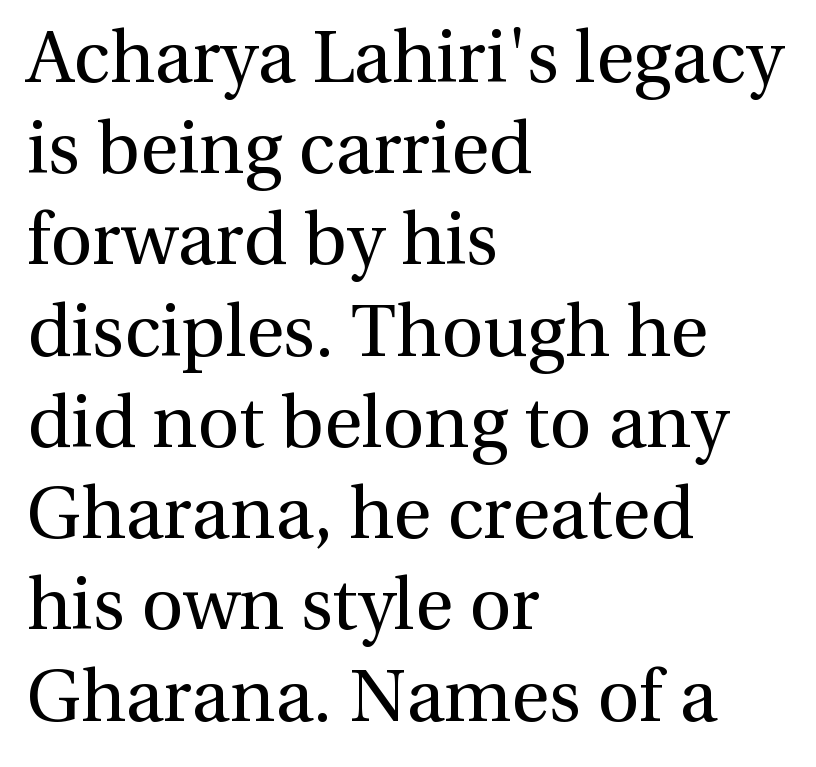
{"serif": "yes", "italic": "no", "bold": "no", "weight": "regular", "width": "normal", "x_height": "medium", "monospaced": "no", "underline": "no", "align": "left", "line_spacing": "normal", "line_spacing_ratio": 1.25, "letter_spacing": "normal", "letter_spacing_em": 0.0, "glyph_px": 73}
